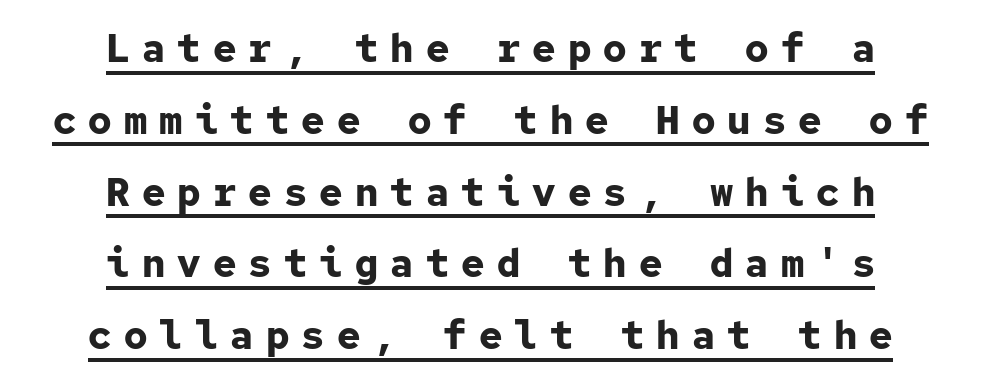
{"serif": "no", "italic": "no", "bold": "yes", "weight": "bold", "width": "normal", "stroke_contrast": "low", "x_height": "medium", "monospaced": "yes", "underline": "yes", "align": "center", "line_spacing_ratio": 1.84, "letter_spacing": "wide", "letter_spacing_em": 0.31, "glyph_px": 39}
